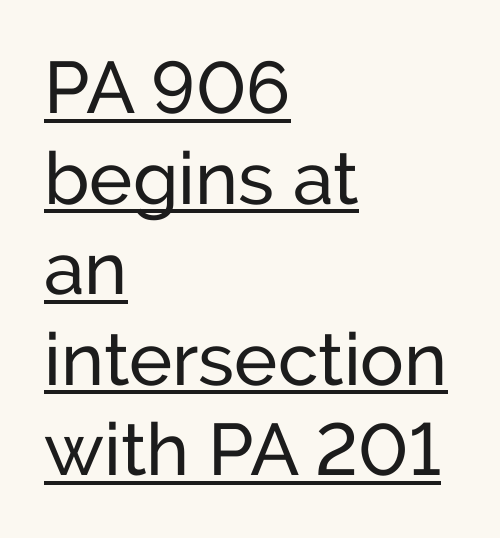
Q: Is the text italic (slanted)? A: No, it is upright.
Q: Is the typeface a serif or a sans-serif typeface? A: Sans-serif.
Q: Is the text underlined? A: Yes.
Q: How is the paragraph aligned? A: Left-aligned.
Q: Is the spacing between letters normal or unusually wide? A: Normal.
Q: Width (condensed, normal, or wide)? A: Normal.
Q: Stroke contrast? A: Low.
Q: x-height? A: Medium.
Q: Monospaced? A: No.
